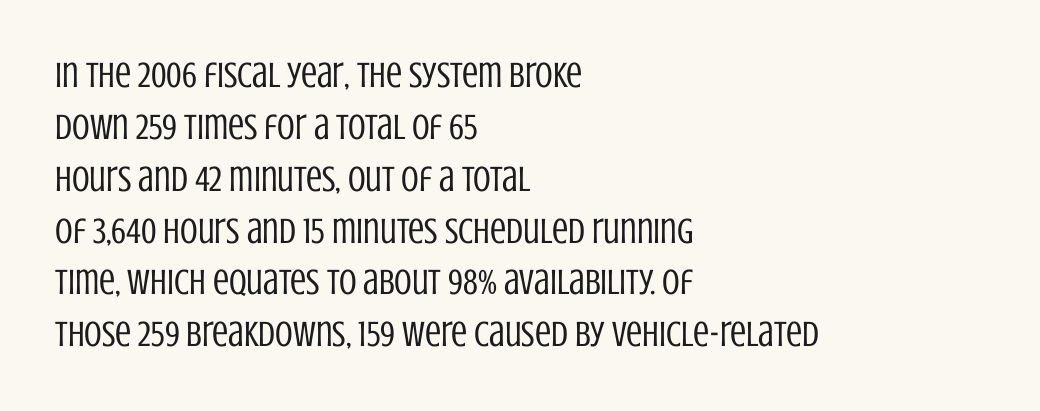
The image shows 36 px regular-weight, condensed sans-serif type, upright; set left-aligned, normal line spacing (1.44x), normal letter spacing, not underlined; low stroke contrast and a large x-height.
